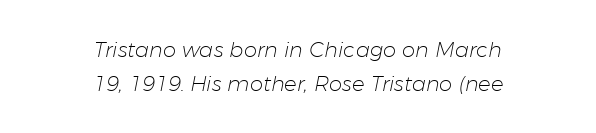
{"italic": "yes", "lean": "right", "slant_degrees": 11, "bold": "no", "underline": "no", "align": "center", "line_spacing": "normal", "line_spacing_ratio": 1.61, "letter_spacing": "normal", "letter_spacing_em": 0.0, "glyph_px": 21}
